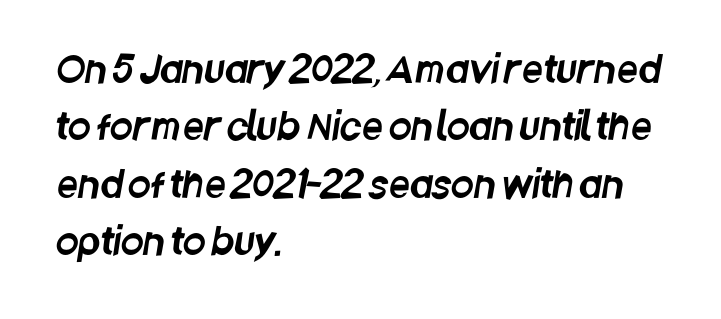
The words here are not underlined. These lines are set flush left with a ragged right edge. Nobody touched the tracking dial on this one. Leading matches the norm, producing a regular column.
